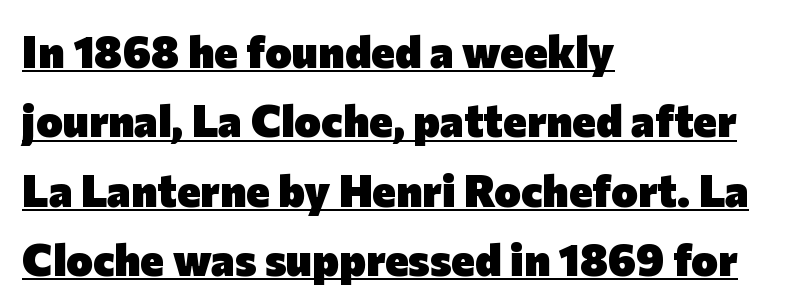
The image shows 45 px heavy sans-serif type, upright; set left-aligned, normal line spacing (1.54x), normal letter spacing, underlined; low stroke contrast and a medium x-height.
